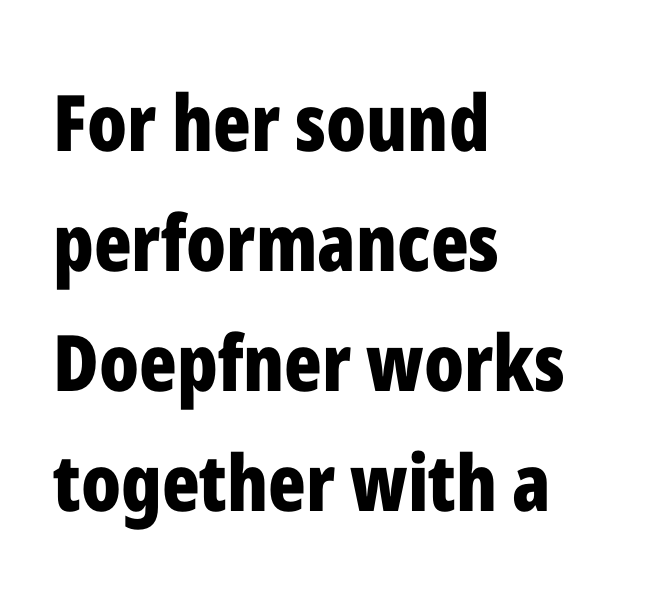
Q: Is the text bold? A: Yes.
Q: Is the text italic (slanted)? A: No, it is upright.
Q: Is the typeface a serif or a sans-serif typeface? A: Sans-serif.
Q: Is the text underlined? A: No.
Q: How is the paragraph aligned? A: Left-aligned.
Q: Is the spacing between letters normal or unusually wide? A: Normal.
Q: Is the spacing between lines tight, normal or loose? A: Normal.
Q: Width (condensed, normal, or wide)? A: Condensed.
Q: Stroke contrast? A: Low.
Q: x-height? A: Medium.
Q: Monospaced? A: No.
